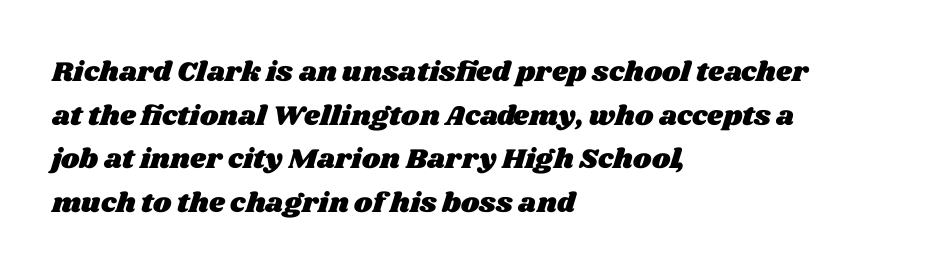
The image shows 28 px wide type; set left-aligned, normal line spacing (1.56x), normal letter spacing, not underlined; medium stroke contrast and a large x-height.
